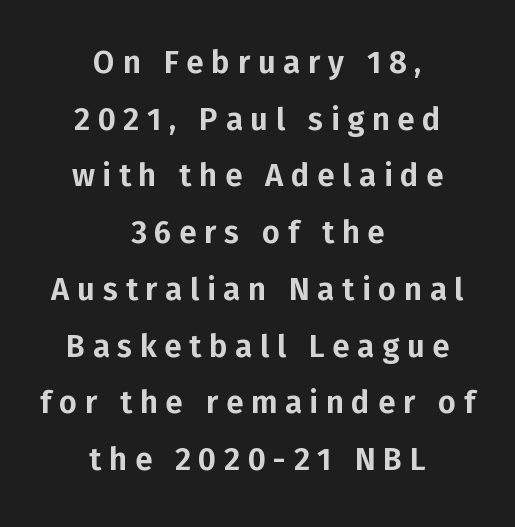
Posture: vertical. Note: no serifs on the glyphs. A student would call this center alignment; a typographer would say set centered. Words appear elongated and porous because spacing is wide.
